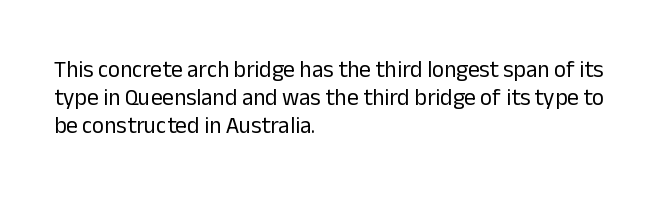
Every stem runs plumb, perpendicular to the baseline. Layout note: lines flush left. Decoration check: the copy has no underline. Short note: letters normally spaced.
